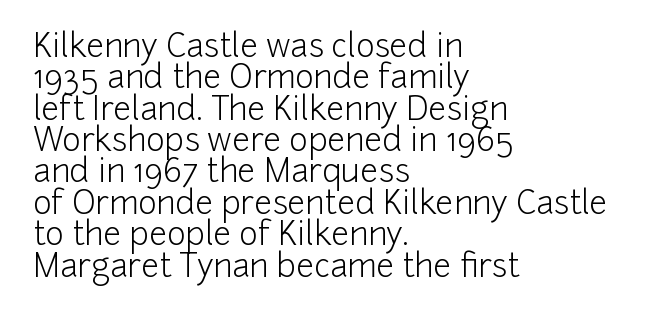
A typesetter would label this face a sans. Looks like regular typesetting: each glyph gets only the width it needs. This rendering features lettering with no underline. Unbolded letterforms with no extra heft. Do the letters lean? They stand straight. What's the leading like? Squeezed, with rows nearly overlapping.
